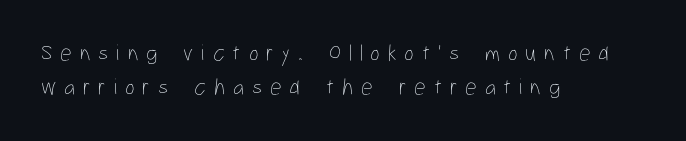
Q: Is the text bold? A: No.
Q: Is the text italic (slanted)? A: No, it is upright.
Q: Is the text underlined? A: No.
Q: How is the paragraph aligned? A: Left-aligned.
Q: Is the spacing between letters normal or unusually wide? A: Unusually wide.
Q: Is the spacing between lines tight, normal or loose? A: Normal.
